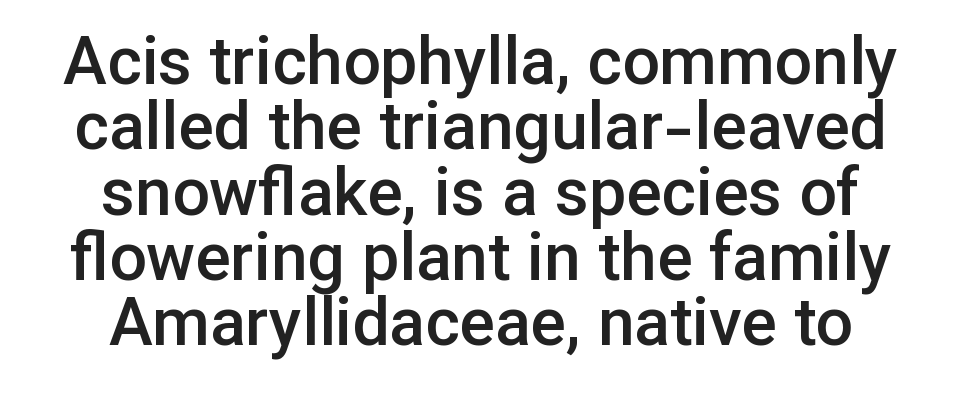
{"serif": "no", "italic": "no", "bold": "semi", "weight": "semibold", "width": "normal", "stroke_contrast": "low", "x_height": "medium", "monospaced": "no", "underline": "no", "align": "center", "line_spacing": "tight", "line_spacing_ratio": 0.99, "letter_spacing": "normal", "letter_spacing_em": 0.0, "glyph_px": 66}
